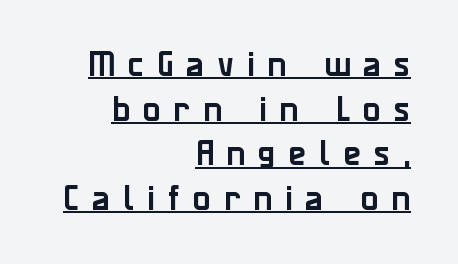
The image shows 29 px sans-serif type, upright; set right-aligned, normal line spacing (1.54x), unusually wide letter spacing (+0.45 em), underlined; low stroke contrast and a medium x-height.
